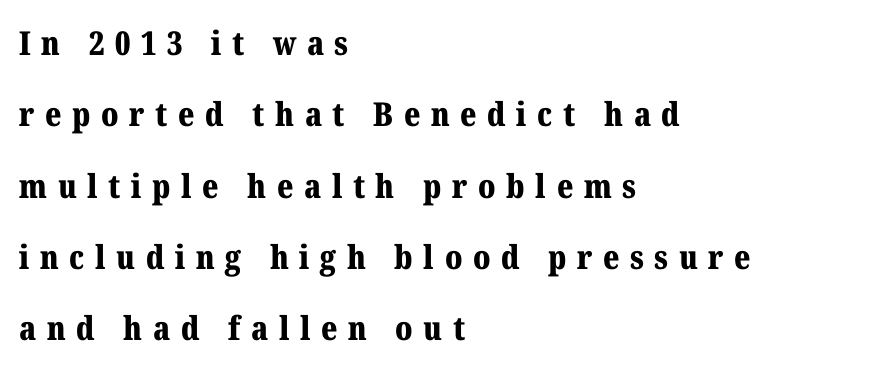
Think of a printed novel: that variable character pitch is what you see here. Notice how thick the strokes are: this is what a full bold looks like. Substantial extra tracking has been applied to these lines. Line spacing here is loose.
